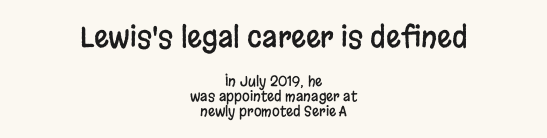
Q: Is the text italic (slanted)? A: No, it is upright.
Q: Is the typeface a serif or a sans-serif typeface? A: Sans-serif.
Q: Is the text underlined? A: No.
Q: How is the paragraph aligned? A: Centered.
Q: Is the spacing between letters normal or unusually wide? A: Normal.
Q: Is the spacing between lines tight, normal or loose? A: Tight.
Q: Which block of text is set in a larger size, the first (top) or the second (bottom)? A: The first (top) one.
Q: Width (condensed, normal, or wide)? A: Condensed.
Q: Stroke contrast? A: Low.
Q: x-height? A: Large.
Q: Monospaced? A: No.
